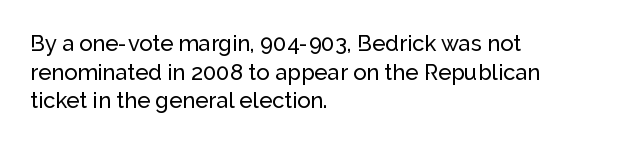
The image shows 22 px text type, upright; set left-aligned, normal line spacing (1.3x), normal letter spacing, not underlined.
